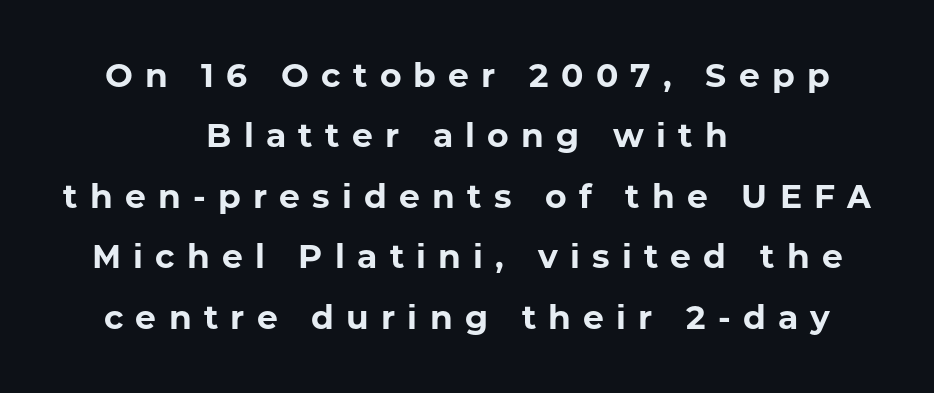
Q: Is the text bold? A: Yes.
Q: Is the text italic (slanted)? A: No, it is upright.
Q: Is the typeface a serif or a sans-serif typeface? A: Sans-serif.
Q: Is the text underlined? A: No.
Q: How is the paragraph aligned? A: Centered.
Q: Is the spacing between letters normal or unusually wide? A: Unusually wide.
Q: Width (condensed, normal, or wide)? A: Normal.
Q: Stroke contrast? A: Low.
Q: x-height? A: Medium.
Q: Monospaced? A: No.
